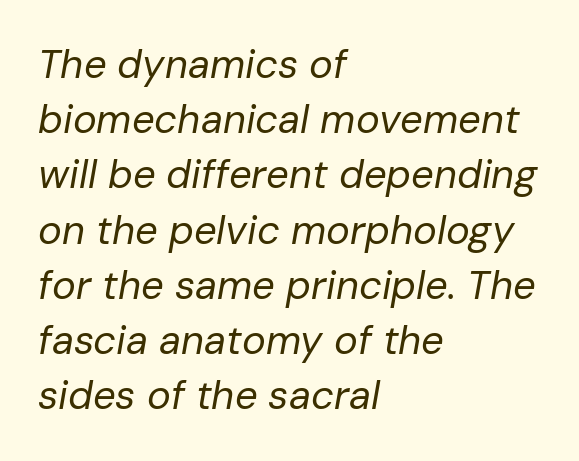
Letter spacing: default. The vertical gap from one line to the next is medium. Weight: not bold — regular or lighter. Varying glyph widths throughout — classic text-font behaviour.
